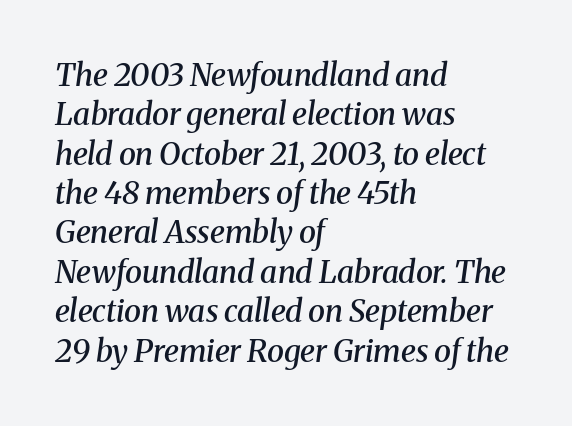
{"serif": "yes", "italic": "yes", "lean": "right", "slant_degrees": 8, "bold": "semi", "weight": "semibold", "width": "normal", "stroke_contrast": "medium", "x_height": "medium", "monospaced": "no", "underline": "no", "align": "left", "line_spacing": "normal", "line_spacing_ratio": 1.27, "letter_spacing": "normal", "letter_spacing_em": 0.0, "glyph_px": 31}
